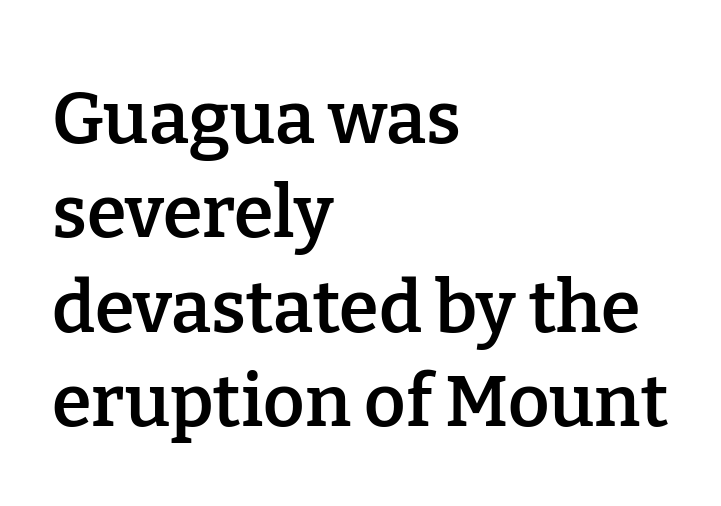
If you drew a line through each stem, it would be perfectly vertical. The font is running at a semibold setting, under full bold. The specimen omits any rule beneath the text block's lines. Successive baselines arrive at the customary interval. Tracking value appears to be zero — textbook default spacing.
